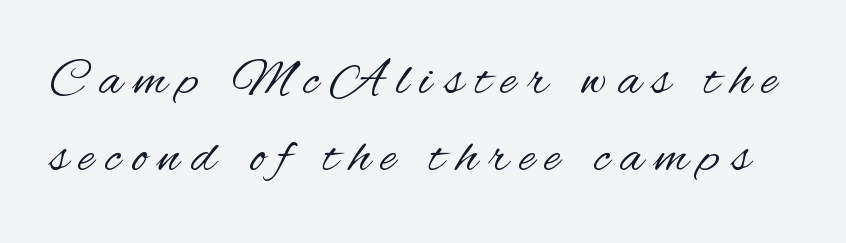
{"serif": "no", "bold": "no", "weight": "regular", "width": "condensed", "stroke_contrast": "medium", "x_height": "small", "monospaced": "no", "underline": "no", "line_spacing": "normal", "line_spacing_ratio": 1.46, "letter_spacing": "wide", "letter_spacing_em": 0.22, "glyph_px": 53}
